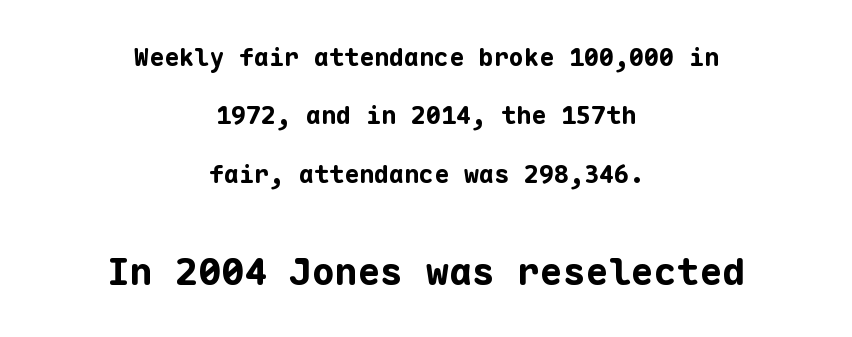
Line starts and ends both wander, symmetrically. The vertical gap from one line to the next is large. The space directly below the letters is spotless. In terms of posture, this sample is upright.
